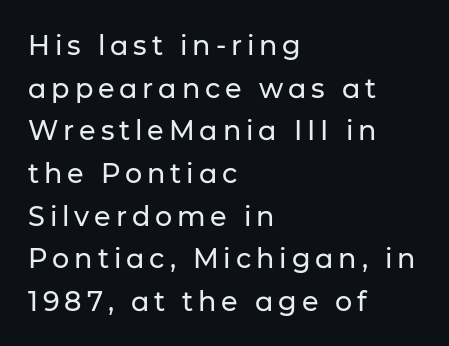
The image shows 27 px text type, upright; set left-aligned, normal line spacing (1.58x), not underlined.
